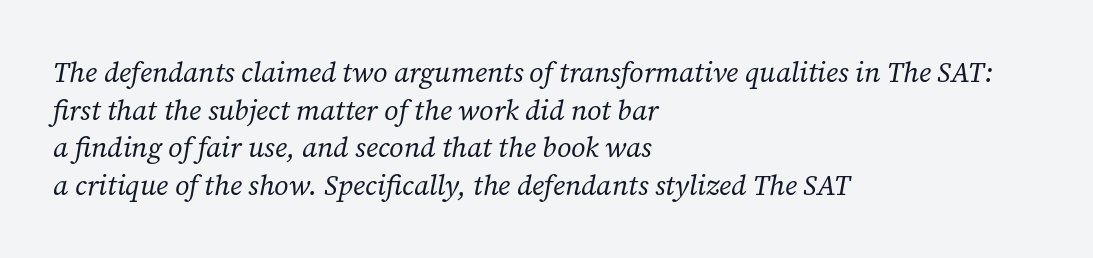
Q: Is the text bold? A: No.
Q: Is the text italic (slanted)? A: Yes, it leans right by about 12 degrees.
Q: Is the typeface a serif or a sans-serif typeface? A: Serif.
Q: Is the text underlined? A: No.
Q: How is the paragraph aligned? A: Left-aligned.
Q: Is the spacing between letters normal or unusually wide? A: Normal.
Q: Is the spacing between lines tight, normal or loose? A: Normal.
Q: Width (condensed, normal, or wide)? A: Normal.
Q: Stroke contrast? A: Low.
Q: x-height? A: Medium.
Q: Monospaced? A: No.
